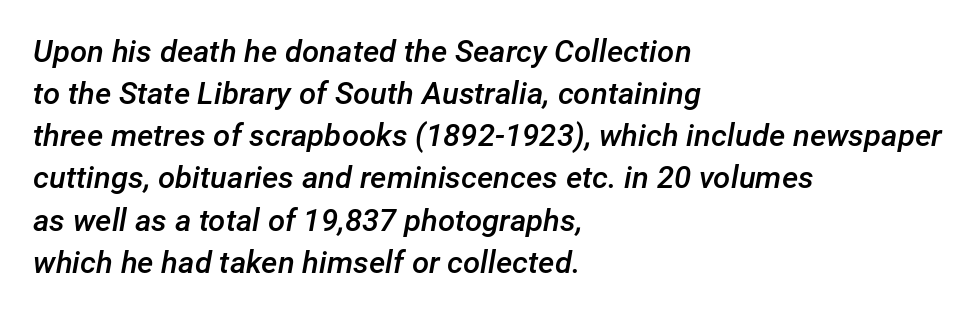
Weight check: semibold — heavier than regular, not quite bold. A typesetter would call this zero additional tracking. Is this a fixed-width face? No — the glyphs have proportional, varying widths. Notice how descenders clear the ascenders below comfortably — that's standard leading.
